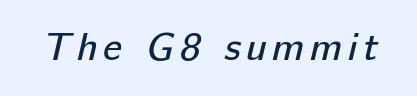
The image shows 39 px regular-weight sans-serif type; set not underlined; low stroke contrast and a medium x-height.
